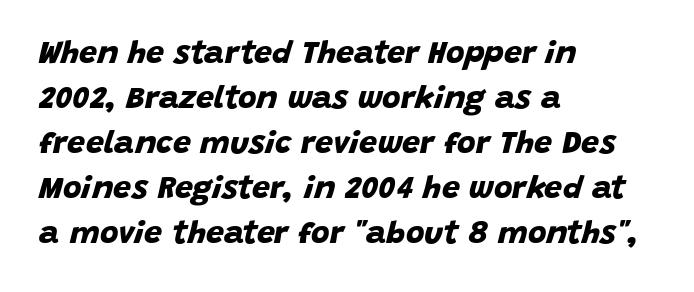
The image shows 32 px bold sans-serif type; set left-aligned, normal line spacing (1.41x), normal letter spacing, not underlined; low stroke contrast and a large x-height.
